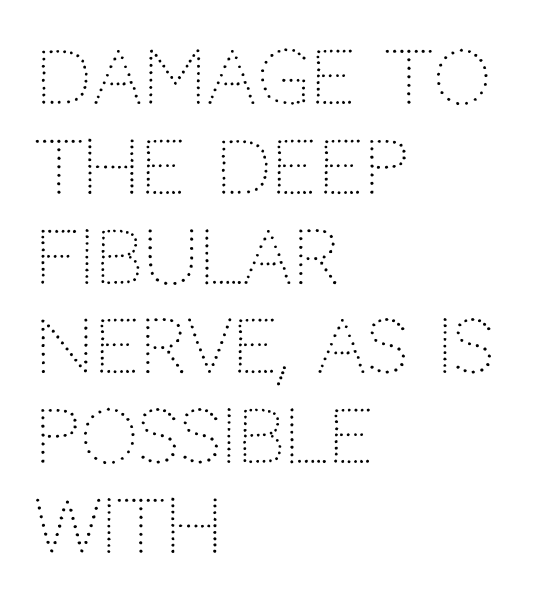
Q: Is the text bold? A: No.
Q: Is the text italic (slanted)? A: No, it is upright.
Q: Is the typeface a serif or a sans-serif typeface? A: Sans-serif.
Q: Is the text underlined? A: No.
Q: How is the paragraph aligned? A: Left-aligned.
Q: Is the spacing between letters normal or unusually wide? A: Normal.
Q: Width (condensed, normal, or wide)? A: Normal.
Q: Stroke contrast? A: Low.
Q: x-height? A: Large.
Q: Monospaced? A: No.
